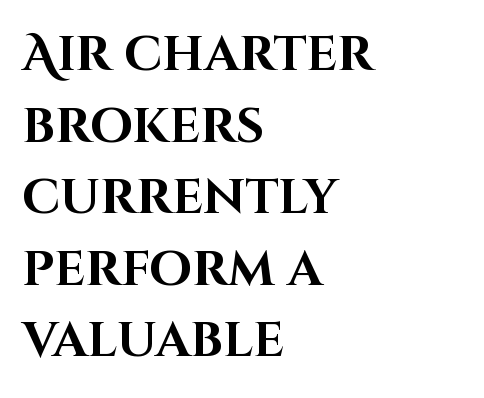
Q: Is the text bold? A: Yes.
Q: Is the text italic (slanted)? A: No, it is upright.
Q: Is the typeface a serif or a sans-serif typeface? A: Sans-serif.
Q: Is the text underlined? A: No.
Q: How is the paragraph aligned? A: Left-aligned.
Q: Is the spacing between letters normal or unusually wide? A: Normal.
Q: Is the spacing between lines tight, normal or loose? A: Normal.
Q: Width (condensed, normal, or wide)? A: Normal.
Q: Stroke contrast? A: High.
Q: x-height? A: Large.
Q: Monospaced? A: No.
